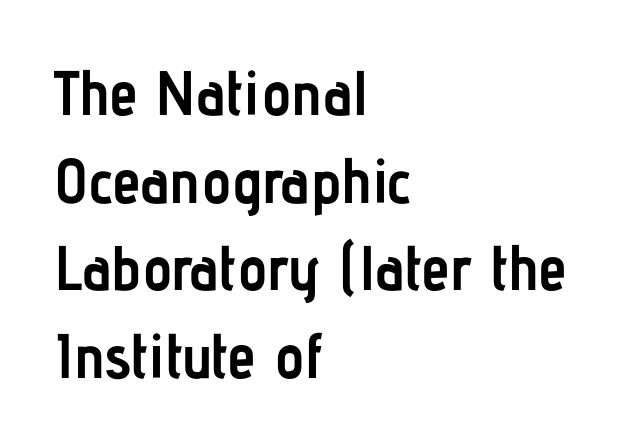
In terms of letterspacing, this is plain default setting. These lines are rendered in a variable-pitch font. Font category for this specimen: sans-serif. The letters stand straight up with perfectly vertical stems. Pretty heavy lettering here — definitely bold.
